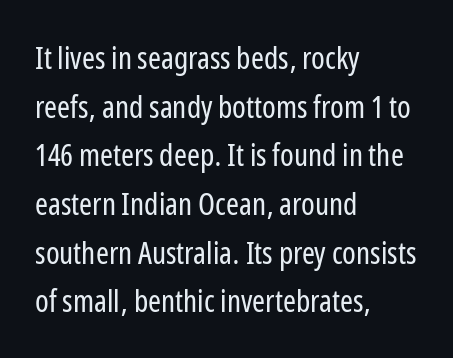
Q: Is the text bold? A: No.
Q: Is the text italic (slanted)? A: No, it is upright.
Q: Is the typeface a serif or a sans-serif typeface? A: Sans-serif.
Q: Is the text underlined? A: No.
Q: How is the paragraph aligned? A: Left-aligned.
Q: Is the spacing between letters normal or unusually wide? A: Normal.
Q: Is the spacing between lines tight, normal or loose? A: Normal.
Q: Width (condensed, normal, or wide)? A: Condensed.
Q: Stroke contrast? A: Low.
Q: x-height? A: Medium.
Q: Monospaced? A: No.
